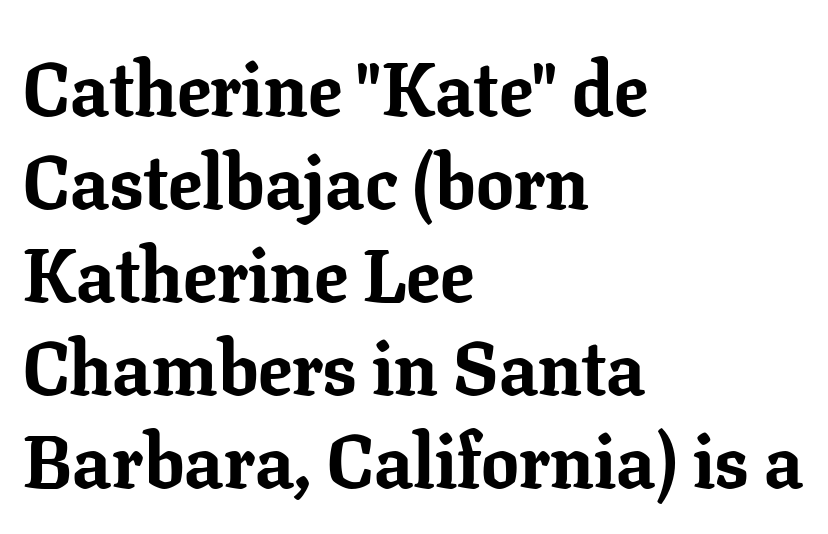
Q: Is the text bold? A: Yes.
Q: Is the text italic (slanted)? A: No, it is upright.
Q: Is the typeface a serif or a sans-serif typeface? A: Serif.
Q: Is the text underlined? A: No.
Q: How is the paragraph aligned? A: Left-aligned.
Q: Is the spacing between letters normal or unusually wide? A: Normal.
Q: Width (condensed, normal, or wide)? A: Normal.
Q: Stroke contrast? A: Low.
Q: x-height? A: Medium.
Q: Monospaced? A: No.
